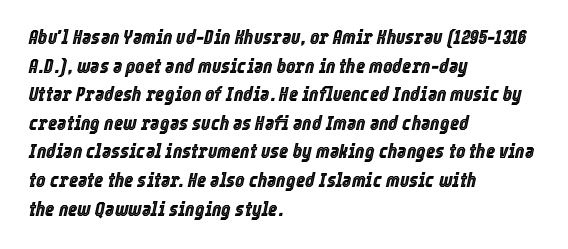
Q: Is the text italic (slanted)? A: Yes, it leans right by about 12 degrees.
Q: Is the text underlined? A: No.
Q: How is the paragraph aligned? A: Left-aligned.
Q: Is the spacing between letters normal or unusually wide? A: Normal.
Q: Is the spacing between lines tight, normal or loose? A: Normal.
